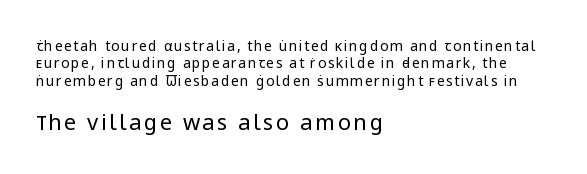
{"italic": "no", "bold": "no", "underline": "no", "align": "left", "line_spacing": "normal", "line_spacing_ratio": 1.25, "larger_block": "second", "size_ratio": 1.57, "glyph_px": 22}
